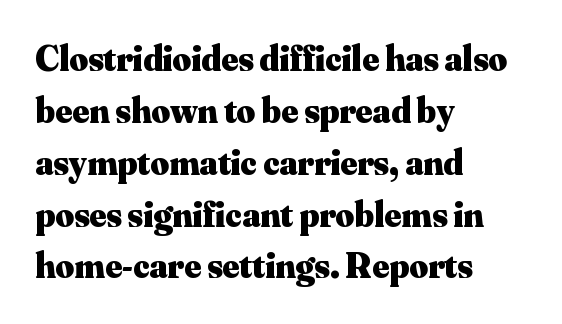
Q: Is the text bold? A: Yes.
Q: Is the text italic (slanted)? A: No, it is upright.
Q: Is the typeface a serif or a sans-serif typeface? A: Serif.
Q: Is the text underlined? A: No.
Q: How is the paragraph aligned? A: Left-aligned.
Q: Is the spacing between letters normal or unusually wide? A: Normal.
Q: Is the spacing between lines tight, normal or loose? A: Normal.
Q: Width (condensed, normal, or wide)? A: Normal.
Q: Stroke contrast? A: Medium.
Q: x-height? A: Small.
Q: Monospaced? A: No.
